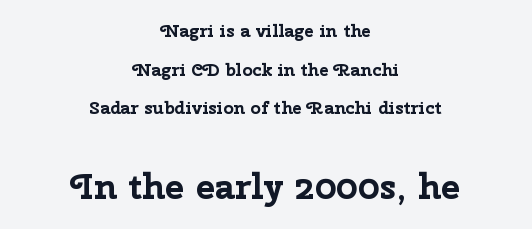
The image shows 36 px bold sans-serif type, upright; set centered, loose line spacing (2.14x), normal letter spacing, not underlined; the second (bottom) block is 2.0x larger; low stroke contrast and a medium x-height.
